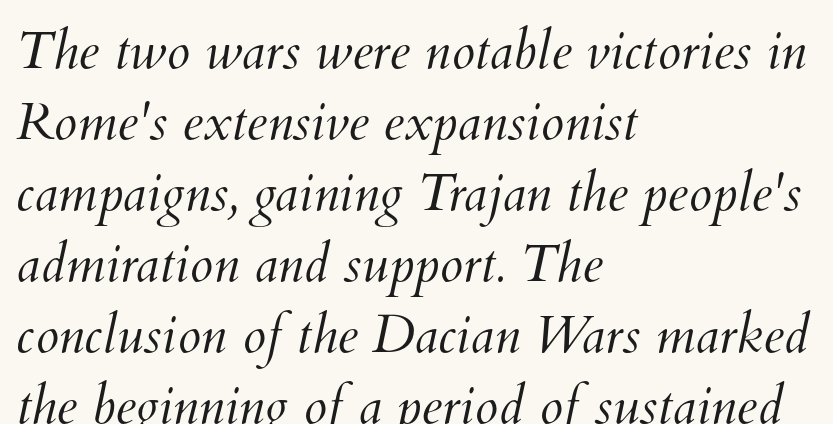
The passage shown is typed in a proportional face where columns would drift. Characters follow at the spacing the type designer built in. The space directly below the letters is spotless. Stroke mass is kept to a normal reading level or below. Honestly, the row spacing looks completely unremarkable.
